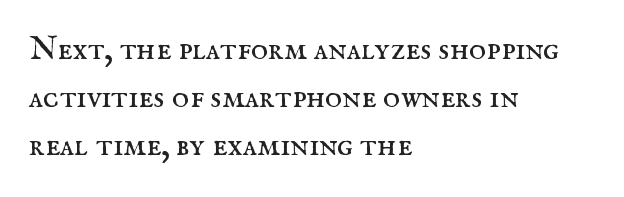
Q: Is the text bold? A: No.
Q: Is the text italic (slanted)? A: No, it is upright.
Q: Is the typeface a serif or a sans-serif typeface? A: Serif.
Q: Is the text underlined? A: No.
Q: How is the paragraph aligned? A: Left-aligned.
Q: Is the spacing between letters normal or unusually wide? A: Normal.
Q: Is the spacing between lines tight, normal or loose? A: Normal.
Q: Width (condensed, normal, or wide)? A: Normal.
Q: Stroke contrast? A: Medium.
Q: x-height? A: Small.
Q: Monospaced? A: No.
